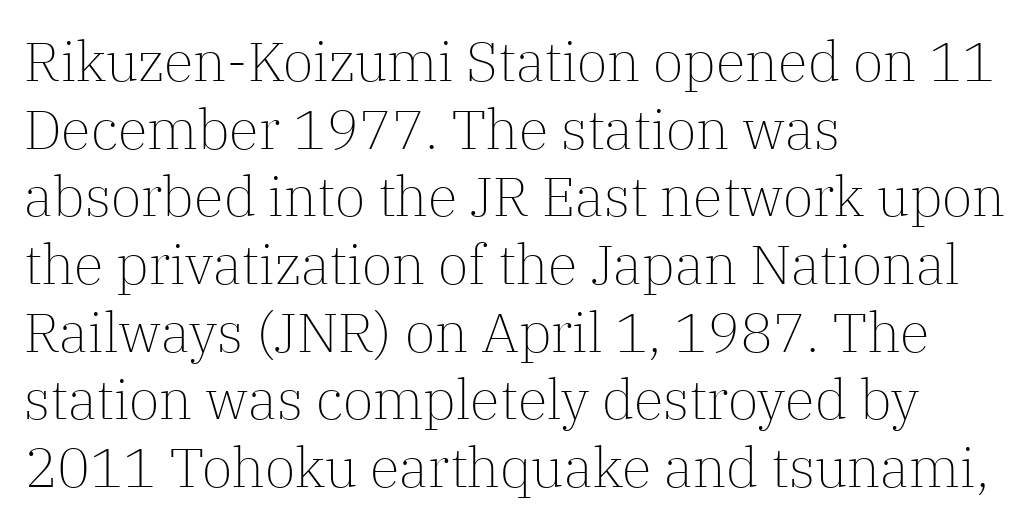
Is there any slant? The stems are plumb. The typeface has the unassuming heft of standard copy or less. The passage shown is typed in a proportional face where columns would drift. Only glyphs here, with clear space below each row. Caption: multi-line text, flush left, ragged right.
